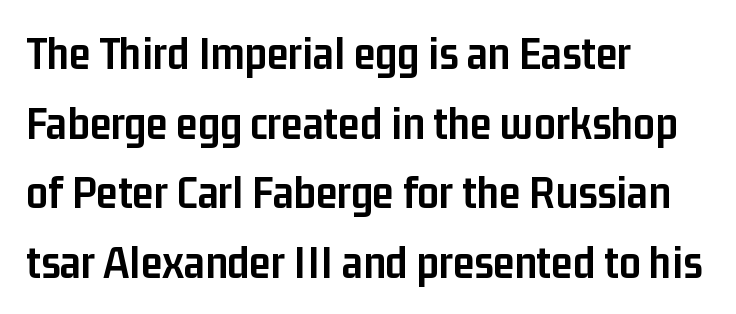
{"serif": "no", "italic": "no", "bold": "yes", "weight": "semibold", "width": "condensed", "stroke_contrast": "low", "x_height": "medium", "monospaced": "no", "underline": "no", "align": "left", "line_spacing": "normal", "line_spacing_ratio": 1.45, "letter_spacing": "normal", "letter_spacing_em": 0.0, "glyph_px": 48}
